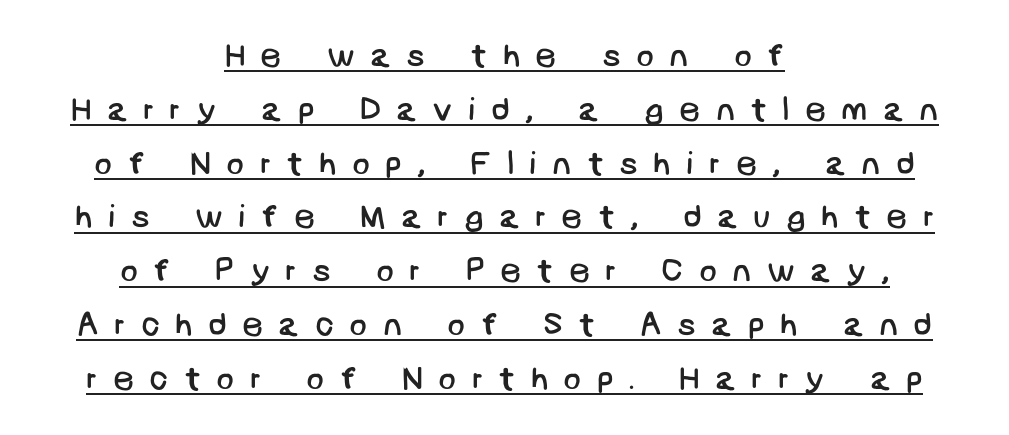
{"serif": "no", "bold": "no", "weight": "regular", "width": "normal", "stroke_contrast": "low", "x_height": "large", "underline": "yes", "align": "center", "line_spacing": "normal", "line_spacing_ratio": 1.63, "letter_spacing": "wide", "letter_spacing_em": 0.46, "glyph_px": 33}
